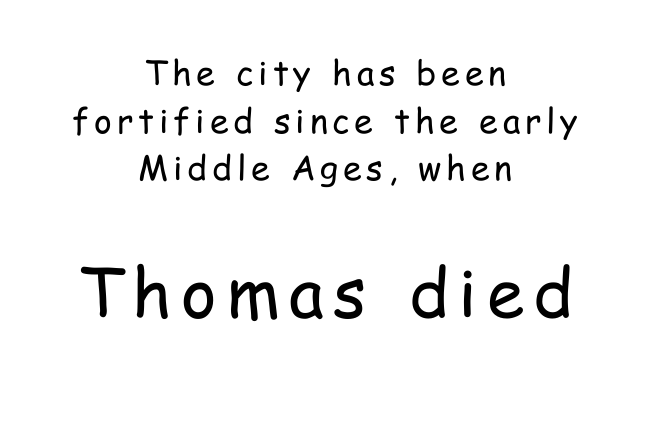
{"serif": "no", "italic": "no", "bold": "no", "weight": "regular", "width": "condensed", "stroke_contrast": "low", "x_height": "medium", "monospaced": "no", "underline": "no", "align": "center", "line_spacing": "normal", "line_spacing_ratio": 1.4, "larger_block": "second", "size_ratio": 2.0, "glyph_px": 68}
